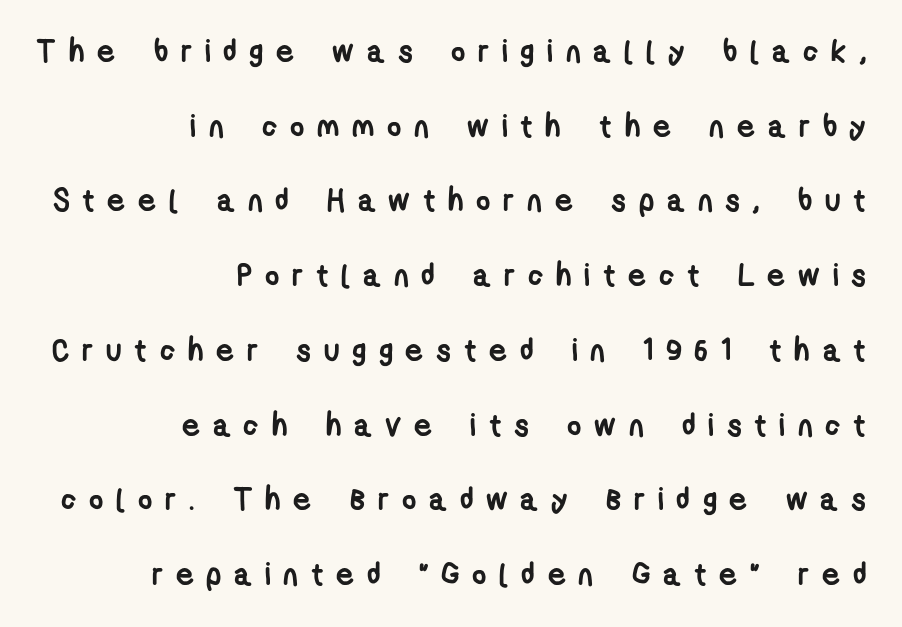
Q: Is the text bold? A: Yes.
Q: Is the typeface a serif or a sans-serif typeface? A: Sans-serif.
Q: Is the text underlined? A: No.
Q: How is the paragraph aligned? A: Right-aligned.
Q: Is the spacing between letters normal or unusually wide? A: Unusually wide.
Q: Is the spacing between lines tight, normal or loose? A: Loose.
Q: Width (condensed, normal, or wide)? A: Condensed.
Q: Stroke contrast? A: Low.
Q: x-height? A: Medium.
Q: Monospaced? A: No.
